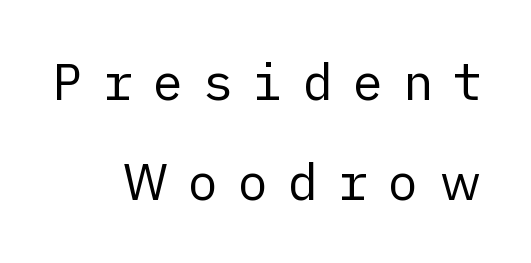
{"serif": "no", "italic": "no", "bold": "no", "weight": "regular", "width": "normal", "stroke_contrast": "low", "x_height": "medium", "underline": "no", "align": "right", "line_spacing": "loose", "line_spacing_ratio": 2.01, "letter_spacing": "wide", "letter_spacing_em": 0.4, "glyph_px": 50}
